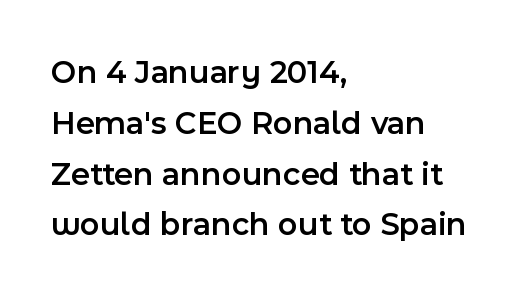
Q: Is the text bold? A: Semi-bold.
Q: Is the text italic (slanted)? A: No, it is upright.
Q: Is the typeface a serif or a sans-serif typeface? A: Sans-serif.
Q: Is the text underlined? A: No.
Q: How is the paragraph aligned? A: Left-aligned.
Q: Is the spacing between letters normal or unusually wide? A: Normal.
Q: Is the spacing between lines tight, normal or loose? A: Normal.
Q: Width (condensed, normal, or wide)? A: Normal.
Q: x-height? A: Medium.
Q: Monospaced? A: No.
